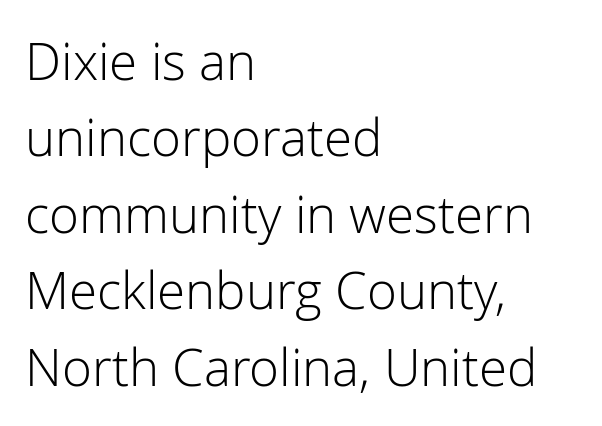
The image shows 51 px light sans-serif type, upright; set left-aligned, normal line spacing (1.5x), normal letter spacing, not underlined; low stroke contrast and a medium x-height.
